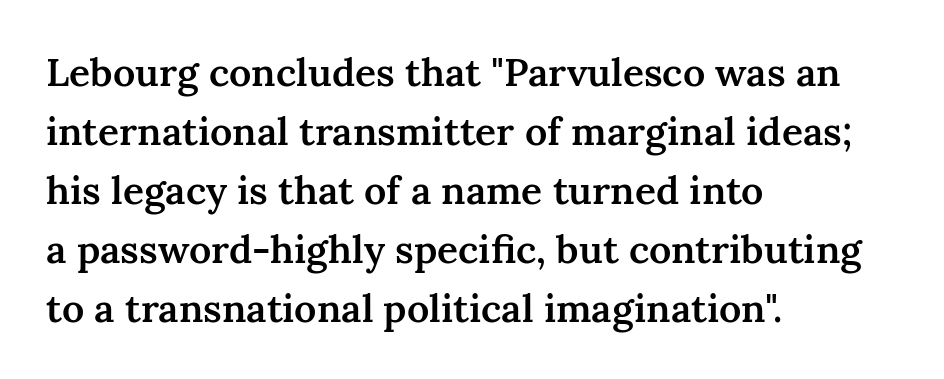
Q: Is the text bold? A: Semi-bold.
Q: Is the text italic (slanted)? A: No, it is upright.
Q: Is the typeface a serif or a sans-serif typeface? A: Serif.
Q: Is the text underlined? A: No.
Q: How is the paragraph aligned? A: Left-aligned.
Q: Is the spacing between letters normal or unusually wide? A: Normal.
Q: Is the spacing between lines tight, normal or loose? A: Normal.
Q: Width (condensed, normal, or wide)? A: Normal.
Q: Stroke contrast? A: Medium.
Q: x-height? A: Medium.
Q: Monospaced? A: No.
